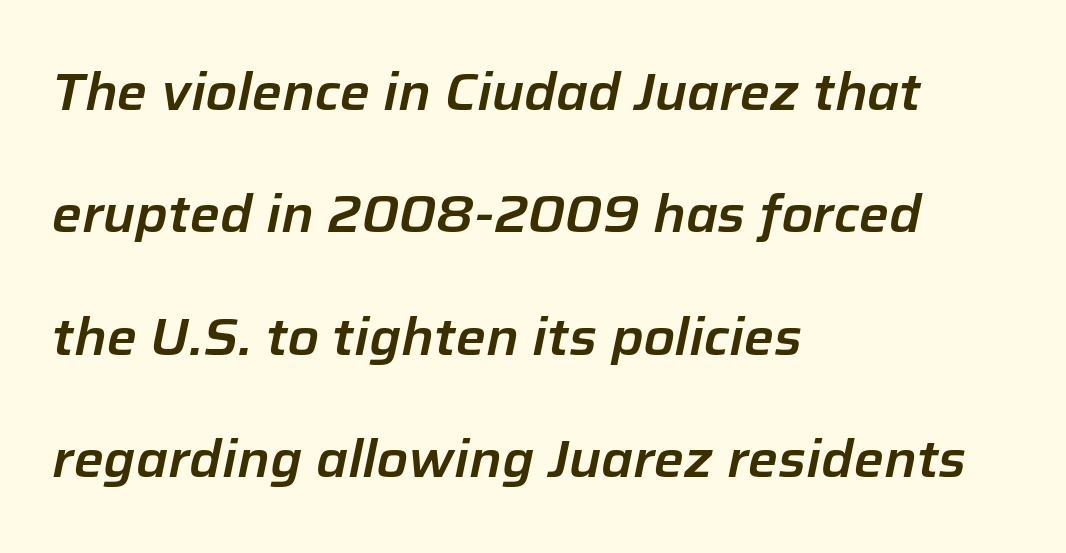
The image shows 51 px text type, italic (leaning right); set left-aligned, loose line spacing (2.4x), normal letter spacing, not underlined; low stroke contrast and a medium x-height.
